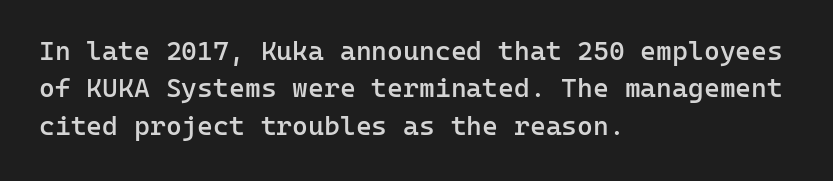
The image shows 27 px text type, upright; set left-aligned, normal line spacing (1.38x), normal letter spacing, not underlined.
